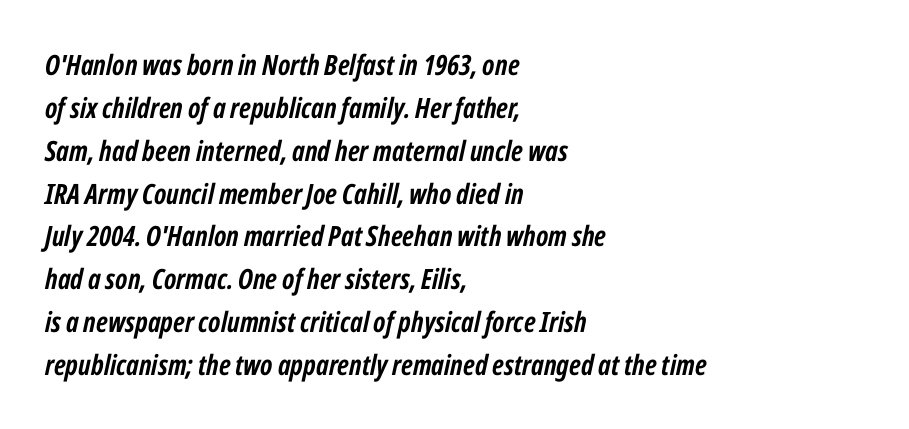
In terms of letterspacing, this is plain default setting. Notice how descenders clear the ascenders below comfortably — that's standard leading. Reading down the block, your eye returns to a fixed left position each line. Only glyphs here, with clear space below each row. A full-strength bold gives these letters their thick strokes. Do the characters align in a grid? No, the font is proportional.
